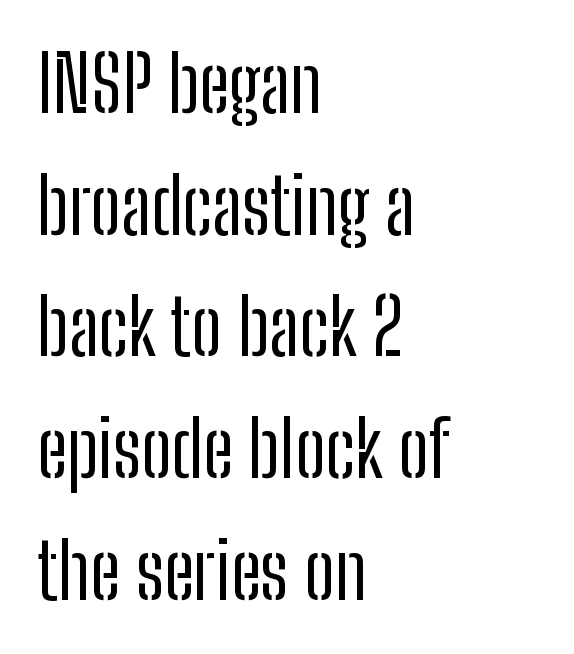
Q: Is the text bold? A: No.
Q: Is the text italic (slanted)? A: No, it is upright.
Q: Is the typeface a serif or a sans-serif typeface? A: Sans-serif.
Q: Is the text underlined? A: No.
Q: How is the paragraph aligned? A: Left-aligned.
Q: Is the spacing between letters normal or unusually wide? A: Normal.
Q: Is the spacing between lines tight, normal or loose? A: Normal.
Q: Width (condensed, normal, or wide)? A: Condensed.
Q: Stroke contrast? A: Low.
Q: x-height? A: Medium.
Q: Monospaced? A: No.
